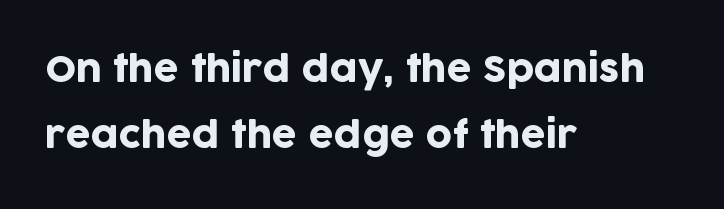
{"serif": "no", "italic": "no", "width": "normal", "stroke_contrast": "low", "x_height": "large", "monospaced": "no", "underline": "no", "align": "left", "line_spacing_ratio": 1.84, "letter_spacing": "normal", "letter_spacing_em": 0.0, "glyph_px": 36}
